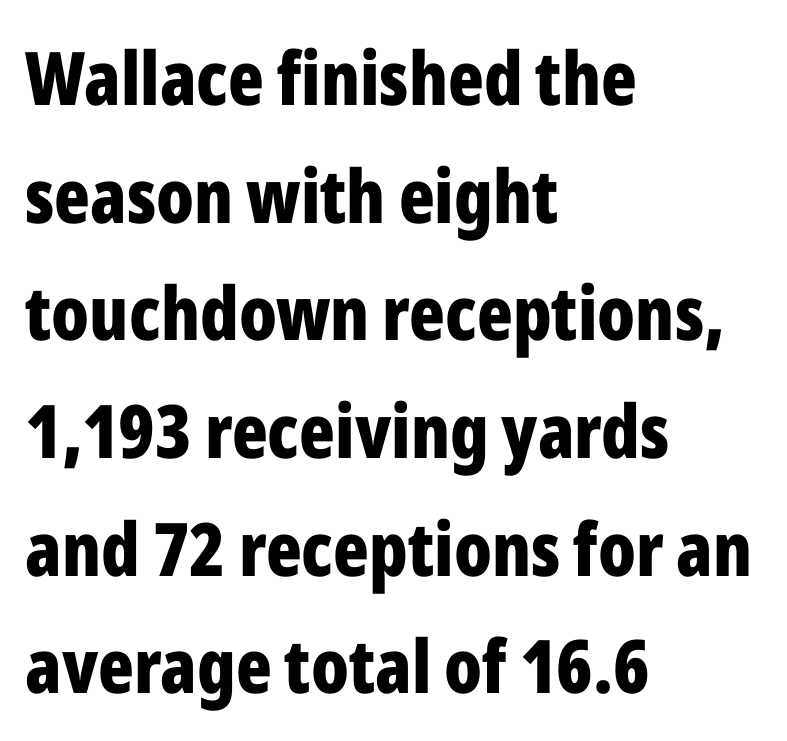
Q: Is the text bold? A: Yes.
Q: Is the text italic (slanted)? A: No, it is upright.
Q: Is the typeface a serif or a sans-serif typeface? A: Sans-serif.
Q: Is the text underlined? A: No.
Q: How is the paragraph aligned? A: Left-aligned.
Q: Is the spacing between letters normal or unusually wide? A: Normal.
Q: Is the spacing between lines tight, normal or loose? A: Normal.
Q: Width (condensed, normal, or wide)? A: Condensed.
Q: Stroke contrast? A: Low.
Q: x-height? A: Medium.
Q: Monospaced? A: No.
